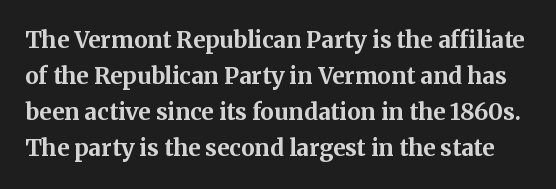
The image shows 23 px bold type, upright; set normal line spacing (1.57x), normal letter spacing, not underlined.
